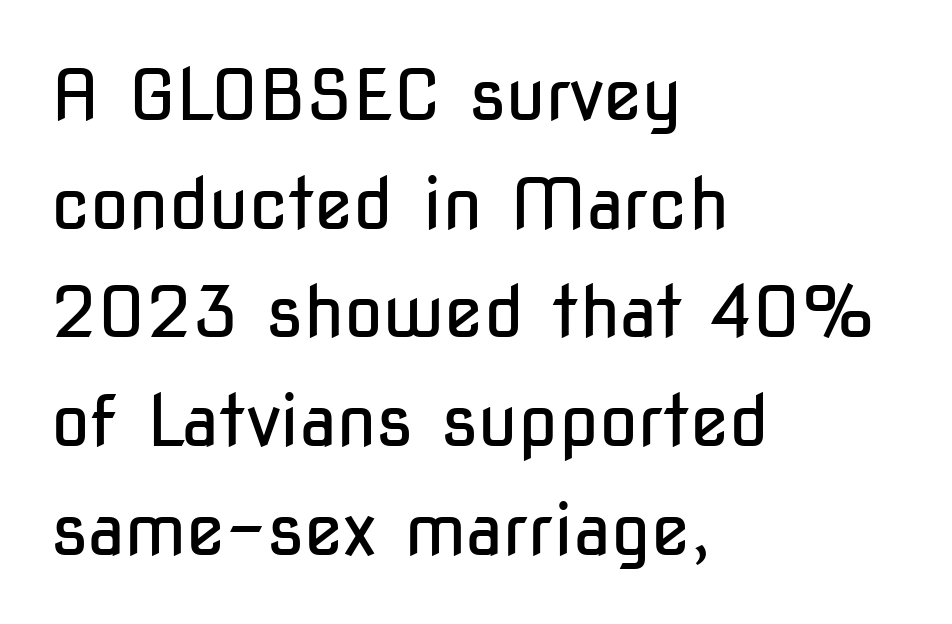
The lettering stays uniformly vertical, giving the passage a roman look. Type style note: lacks serifs. Reading down the block, your eye returns to a fixed left position each line. Nobody touched the tracking dial on this one. Counters stay open thanks to moderate or lighter strokes.
